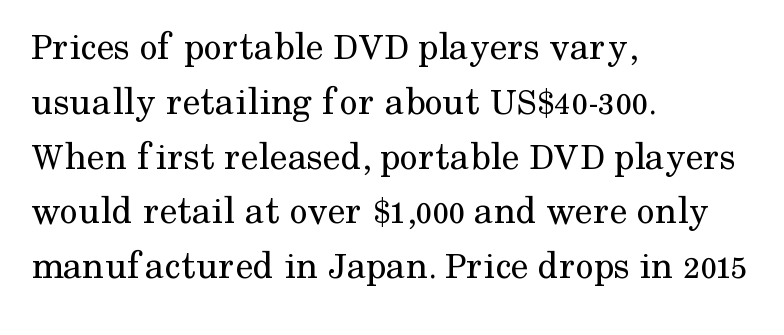
The image shows 40 px regular-weight serif type, upright; set left-aligned, normal line spacing (1.37x), normal letter spacing, not underlined; medium stroke contrast and a medium x-height.
